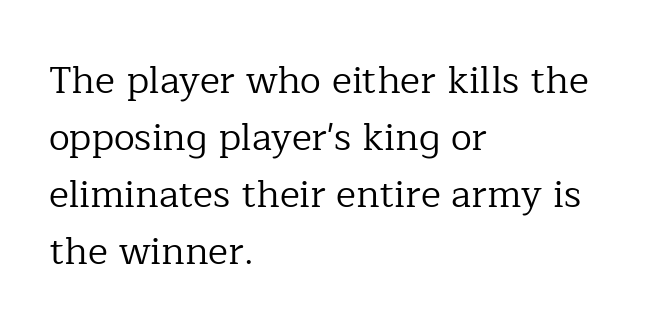
Each letter's strokes conclude with small projecting serifs. Does the leading feel generous? No, just average. Here the glyphs are tracked normally, forming tight word shapes. You can tell it's not italic because the verticals are truly vertical. This is not heavy type; no bold has been used.
